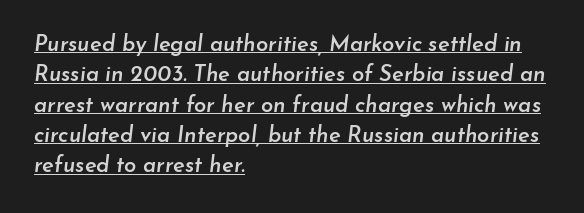
{"italic": "yes", "lean": "right", "slant_degrees": 7, "bold": "semi", "underline": "yes", "align": "left", "line_spacing": "normal", "line_spacing_ratio": 1.38, "letter_spacing": "normal", "letter_spacing_em": 0.0, "glyph_px": 22}
